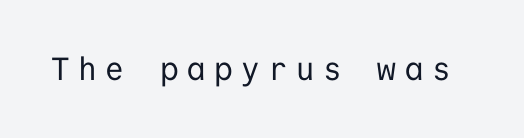
Vertical strokes here are truly vertical. Spacing verdict: monospaced, one width for all characters. Honestly, the letter spacing is so wide it's the main thing you notice. Rule under the text: the space is simply empty.
